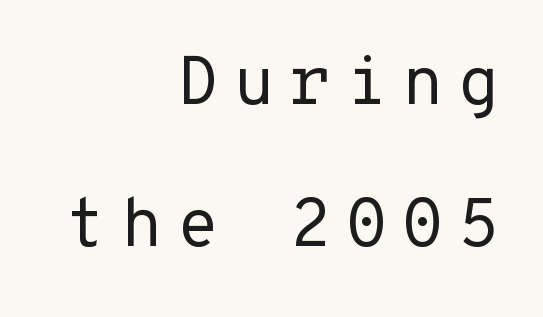
{"serif": "no", "italic": "no", "bold": "no", "weight": "regular", "width": "normal", "stroke_contrast": "low", "x_height": "medium", "monospaced": "yes", "underline": "no", "align": "right", "line_spacing": "loose", "line_spacing_ratio": 2.09, "letter_spacing": "wide", "letter_spacing_em": 0.21, "glyph_px": 68}
